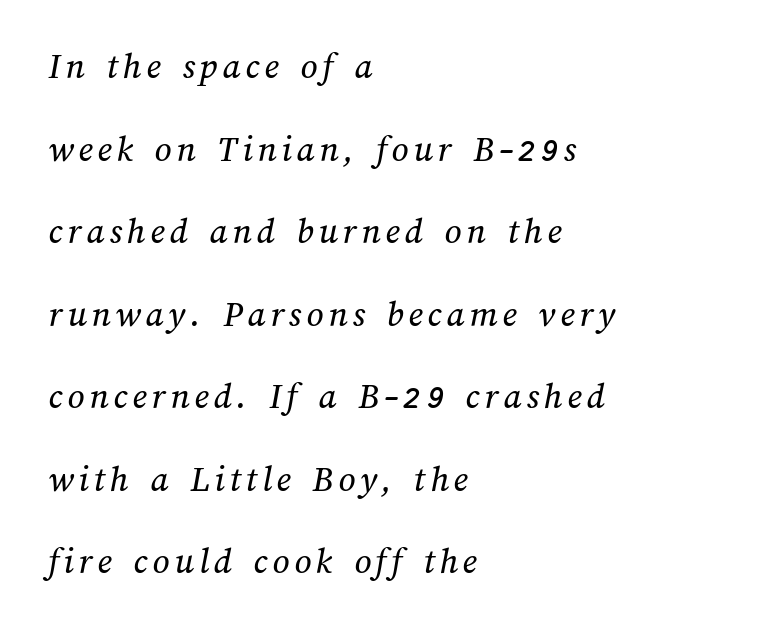
Proportional: the letters do not fall into vertical columns. Each row of text sits above clean, open space. The designer dialed line spacing up above the default. The passage is arranged the way most books set body copy — flush left.
